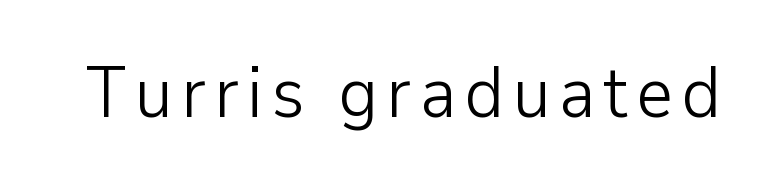
Q: Is the text bold? A: No.
Q: Is the text italic (slanted)? A: No, it is upright.
Q: Is the typeface a serif or a sans-serif typeface? A: Sans-serif.
Q: Is the text underlined? A: No.
Q: Width (condensed, normal, or wide)? A: Normal.
Q: Stroke contrast? A: Low.
Q: x-height? A: Medium.
Q: Monospaced? A: No.
